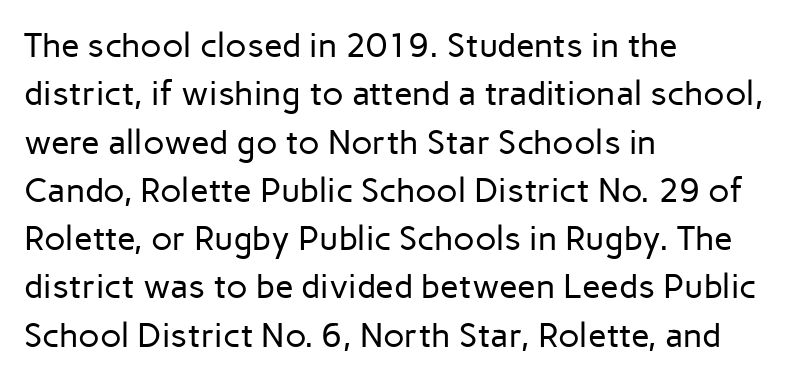
{"serif": "no", "italic": "no", "bold": "no", "weight": "regular", "width": "normal", "stroke_contrast": "low", "x_height": "medium", "monospaced": "no", "underline": "no", "align": "left", "line_spacing": "normal", "line_spacing_ratio": 1.42, "letter_spacing": "normal", "letter_spacing_em": 0.0, "glyph_px": 34}
